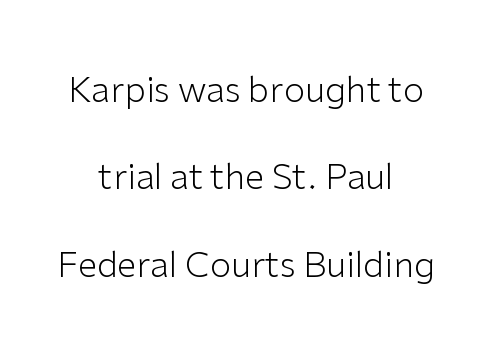
Q: Is the text bold? A: No.
Q: Is the text italic (slanted)? A: No, it is upright.
Q: Is the typeface a serif or a sans-serif typeface? A: Sans-serif.
Q: Is the text underlined? A: No.
Q: How is the paragraph aligned? A: Centered.
Q: Is the spacing between letters normal or unusually wide? A: Normal.
Q: Is the spacing between lines tight, normal or loose? A: Loose.
Q: Width (condensed, normal, or wide)? A: Normal.
Q: Stroke contrast? A: Low.
Q: x-height? A: Medium.
Q: Monospaced? A: No.
